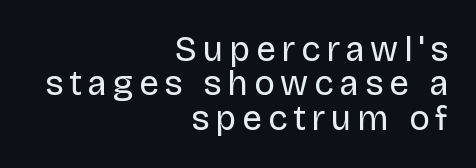
Tightly led — the rows are bunched. No word sits above an underline. Is the stroke heavy? The answer is a plain regular-or-lighter. Regarding serifs, this sample does without them. The ragged edge is on the left, which tells us the setting is flush right. The passage shown is typed in a proportional face where columns would drift.
